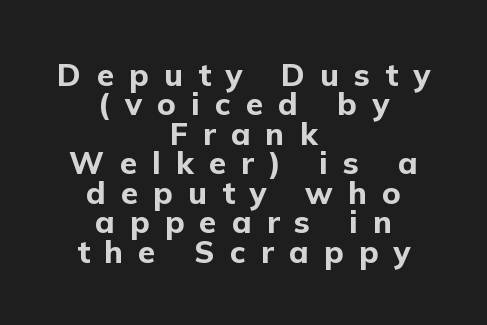
The image shows 31 px bold sans-serif type, upright; set centered, tight line spacing (0.95x), unusually wide letter spacing (+0.49 em), not underlined; low stroke contrast and a medium x-height.
